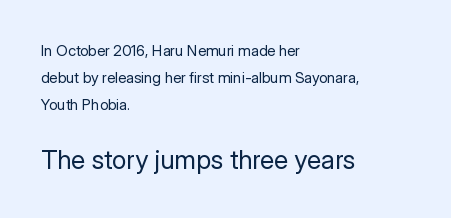
The image shows 26 px text type, upright; set left-aligned, line spacing 1.8x, normal letter spacing, not underlined; the second (bottom) block is 1.73x larger.
